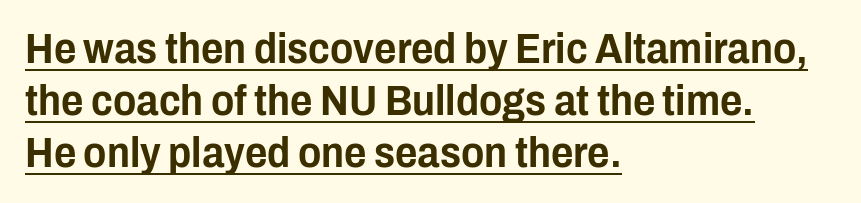
Italic: no, the glyphs are upright roman. These characters rest on top of a visible drawn line. Reading down the block, your eye returns to a fixed left position each line. Does the type have serifs? No, each stem ends abruptly. Glyph-to-glyph distance matches everyday printed text.
